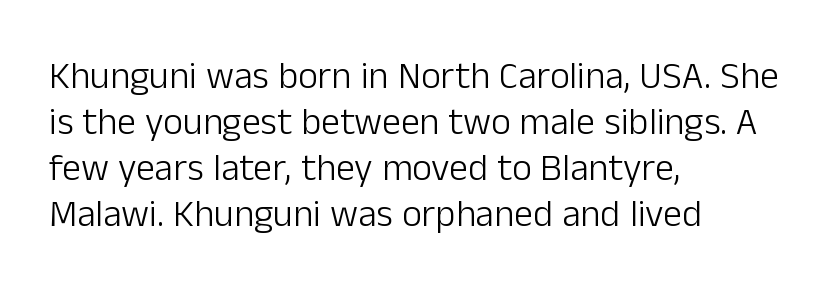
Spacing between characters is what you'd get straight out of the box. A typesetter would label this face a sans. Is this a fixed-width face? No — the glyphs have proportional, varying widths. Nothing heavy about these letters — not bold at all.
